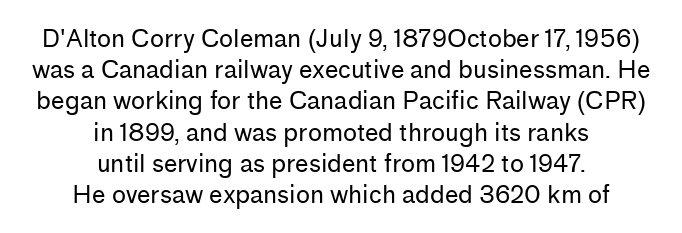
{"italic": "no", "bold": "no", "underline": "no", "align": "center", "line_spacing": "normal", "line_spacing_ratio": 1.3, "letter_spacing": "normal", "letter_spacing_em": 0.0, "glyph_px": 24}
